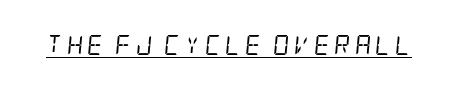
The image shows 20 px text type, italic (leaning right); set unusually wide letter spacing (+0.2 em), underlined.
